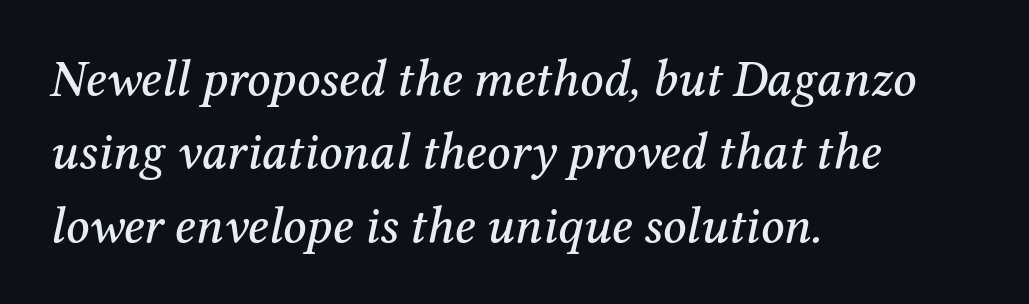
{"serif": "yes", "italic": "yes", "lean": "right", "slant_degrees": 12, "width": "normal", "stroke_contrast": "medium", "x_height": "medium", "monospaced": "no", "underline": "no", "align": "left", "line_spacing": "normal", "line_spacing_ratio": 1.44, "letter_spacing": "normal", "letter_spacing_em": 0.0, "glyph_px": 51}
